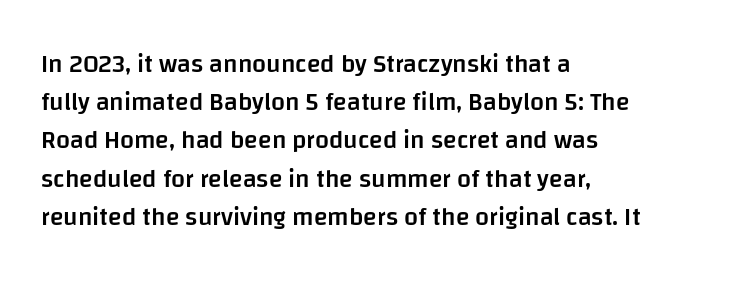
The image shows 25 px text type, upright; set left-aligned, normal line spacing (1.53x), normal letter spacing, not underlined.
